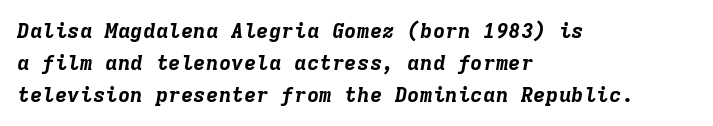
Q: Is the text bold? A: Yes.
Q: Is the text italic (slanted)? A: Yes, it leans right by about 9 degrees.
Q: Is the text underlined? A: No.
Q: How is the paragraph aligned? A: Left-aligned.
Q: Is the spacing between letters normal or unusually wide? A: Normal.
Q: Is the spacing between lines tight, normal or loose? A: Normal.
